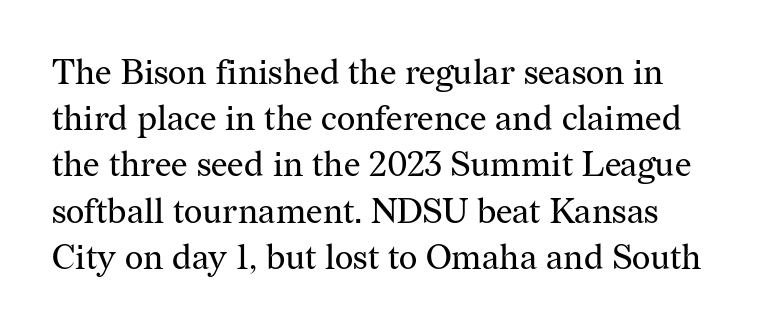
The image shows 35 px regular-weight serif type, upright; set normal line spacing (1.32x), normal letter spacing, not underlined; medium stroke contrast and a medium x-height.
